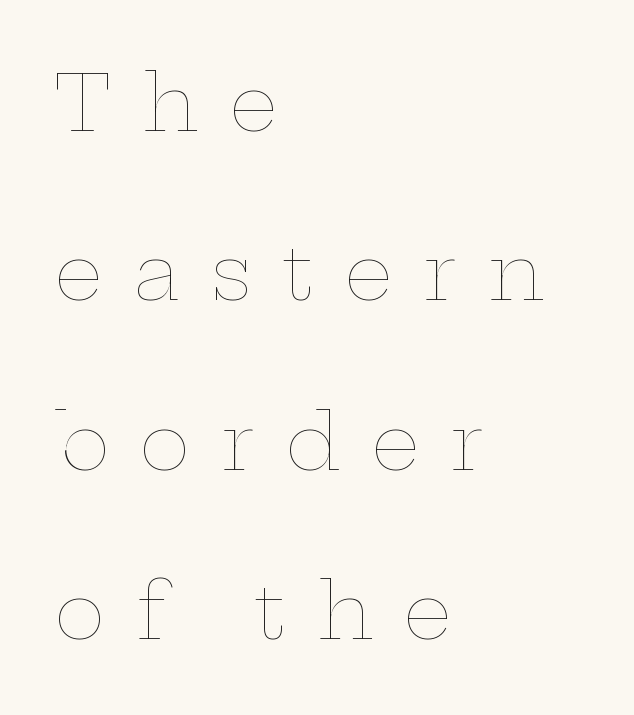
The image shows 76 px thin, wide type, upright; set left-aligned, loose line spacing (2.23x), unusually wide letter spacing (+0.41 em), not underlined; low stroke contrast and a medium x-height.
